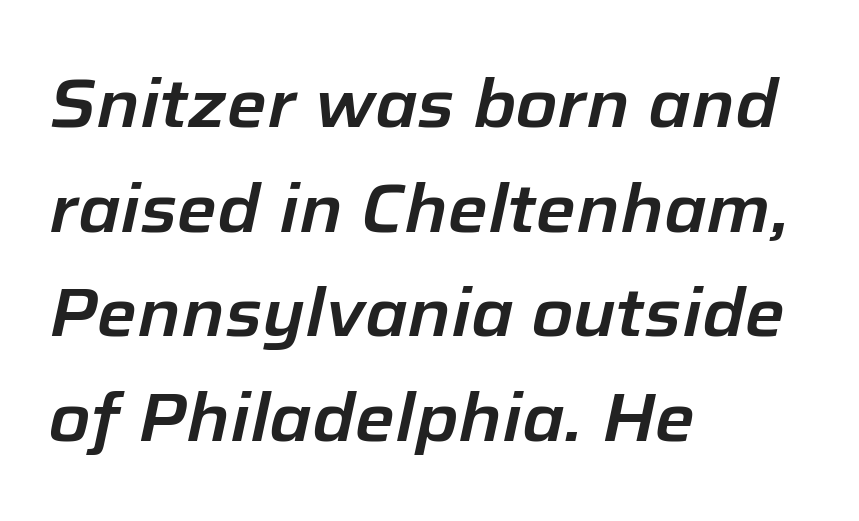
Each row of text sits above clean, open space. No extra tracking has been applied to these lines. Here the designer chose a conventional face with non-uniform glyph widths. The lines in this sample share a left origin and differ only in where they stop. Does the lettering tilt? It does — this is italic.
